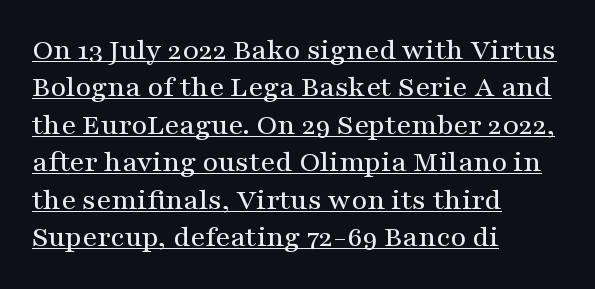
Q: Is the text italic (slanted)? A: No, it is upright.
Q: Is the typeface a serif or a sans-serif typeface? A: Serif.
Q: Is the text underlined? A: Yes.
Q: How is the paragraph aligned? A: Left-aligned.
Q: Is the spacing between letters normal or unusually wide? A: Normal.
Q: Is the spacing between lines tight, normal or loose? A: Normal.
Q: Width (condensed, normal, or wide)? A: Wide.
Q: Stroke contrast? A: Medium.
Q: x-height? A: Medium.
Q: Monospaced? A: No.
